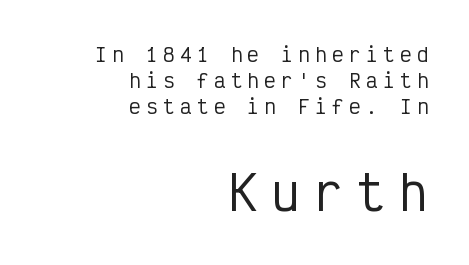
A student would call this right alignment; a typographer would say flush right, rag left. Compared with typical paragraphs, the rows here are spaced about the same. Has an underline been added? It has not. Do the characters align in a grid? Yes, the font is monospaced. To sum up the face: it is a sans, with no serifs. Quick note: not italic, upright.
